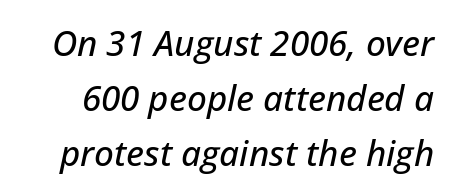
The image shows 35 px text type, italic (leaning right); set normal line spacing (1.57x), normal letter spacing, not underlined; low stroke contrast and a medium x-height.
